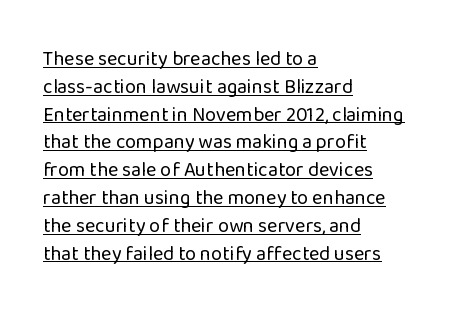
These characters rest on top of a visible drawn line. The strokes carry an ordinary text weight at most. Posture: straight, roman, zero tilt. The vertical gap from one line to the next is medium. A classic flush-left, rag-right setting is used for this passage. The rendering keeps characters at their native spacing.
